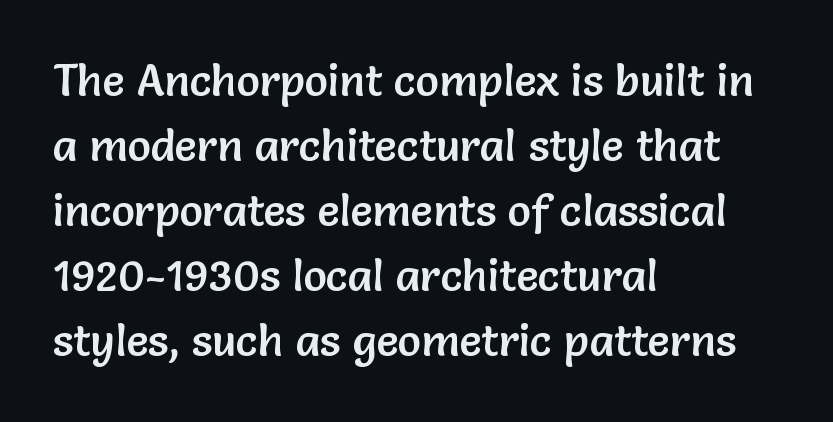
The image shows 44 px sans-serif type, upright; set left-aligned, normal line spacing (1.48x), normal letter spacing, not underlined; low stroke contrast and a medium x-height.
